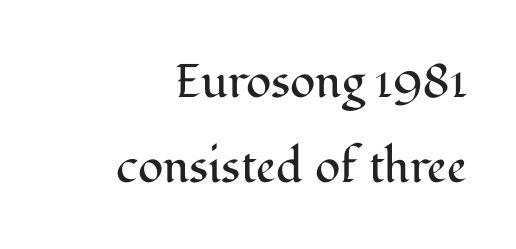
Each letter keeps its own natural width here, so spacing adapts to shape. Teacher's note: observe the even right margin — that is flush-right alignment. The foot of each line stays bare and open. This rendering employs a face with finishing strokes, i.e., a serif.
